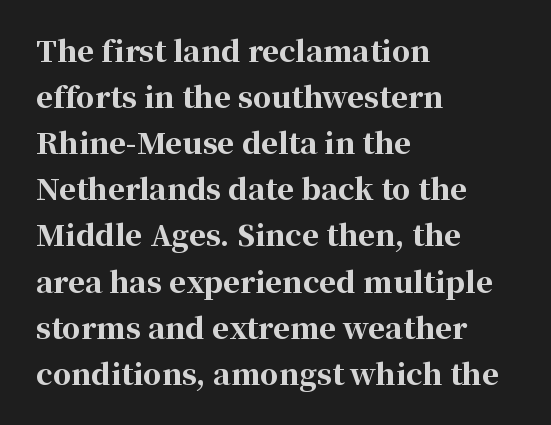
The tracking reads as untouched default to a designer's eye. The letters carry serifs — small finishing strokes at the ends of their stems. The foot of each line stays bare and open. The block of text has a typical density, with ordinary space between rows. The letters are bold, with thick, heavy strokes.
